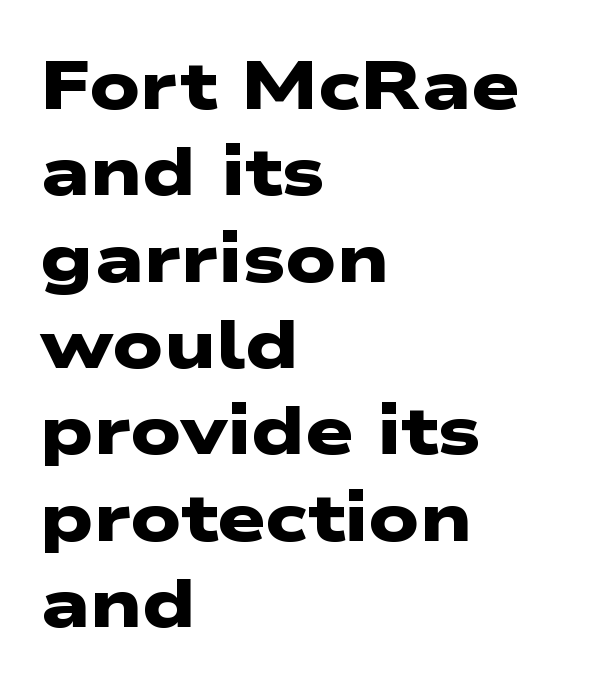
Students, note that the glyphs here touch the page at normal intervals. Beneath every word, the page is bare. In CSS terms this would be text-align: left. A normal amount of white space separates one row of letters from the next. The strokes are fattened all the way to bold.
